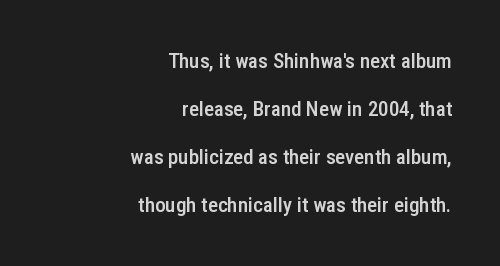
{"italic": "no", "bold": "semi", "underline": "no", "align": "right", "line_spacing": "loose", "line_spacing_ratio": 2.28, "letter_spacing": "normal", "letter_spacing_em": 0.0, "glyph_px": 21}
